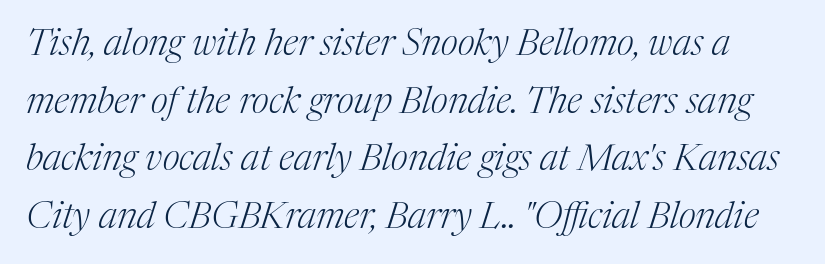
{"serif": "yes", "italic": "yes", "lean": "right", "slant_degrees": 17, "bold": "no", "weight": "light", "width": "normal", "stroke_contrast": "medium", "x_height": "medium", "monospaced": "no", "underline": "no", "line_spacing": "normal", "line_spacing_ratio": 1.56, "letter_spacing": "normal", "letter_spacing_em": 0.0, "glyph_px": 37}
